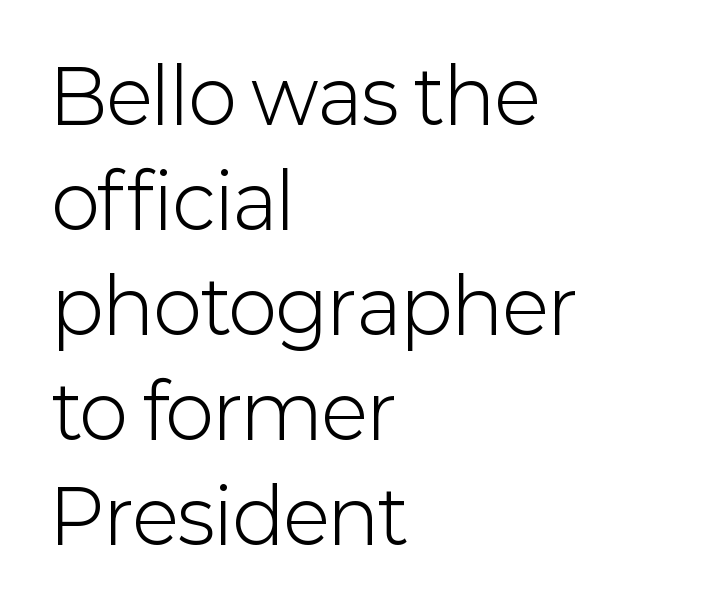
The space between consecutive lines is moderate. Does extra space separate the letters? No, they use regular spacing. You could not count columns in this text — the font is proportionally spaced. When letters stand straight like this, we call the style roman or upright. Is the block centered? No — it sits flush against the left margin.
